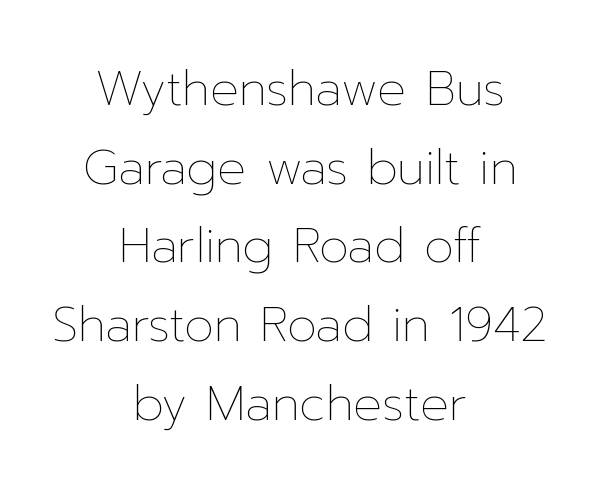
The image shows 48 px thin type, upright; set centered, normal line spacing (1.64x), normal letter spacing, not underlined; low stroke contrast and a medium x-height.
